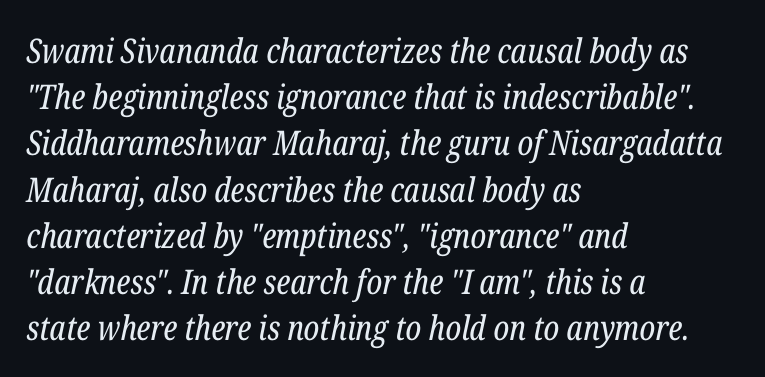
Q: Is the text bold? A: No.
Q: Is the text italic (slanted)? A: Yes, it leans right by about 12 degrees.
Q: Is the typeface a serif or a sans-serif typeface? A: Serif.
Q: Is the text underlined? A: No.
Q: How is the paragraph aligned? A: Left-aligned.
Q: Is the spacing between letters normal or unusually wide? A: Normal.
Q: Is the spacing between lines tight, normal or loose? A: Normal.
Q: Width (condensed, normal, or wide)? A: Condensed.
Q: Stroke contrast? A: Low.
Q: x-height? A: Medium.
Q: Monospaced? A: No.
